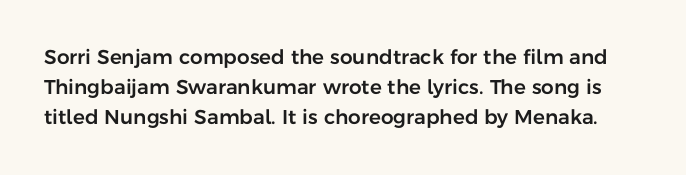
{"italic": "no", "underline": "no", "line_spacing": "normal", "line_spacing_ratio": 1.51, "letter_spacing": "normal", "letter_spacing_em": 0.0, "glyph_px": 20}
